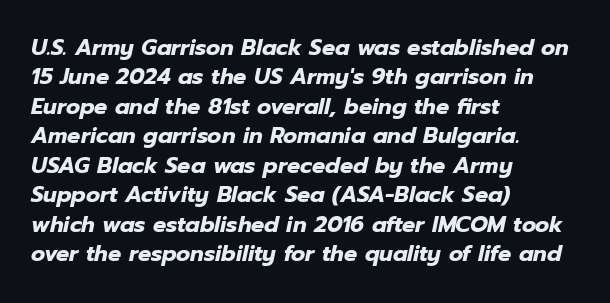
The image shows 22 px bold type, italic (leaning right); set left-aligned, normal line spacing (1.34x), normal letter spacing, not underlined.
